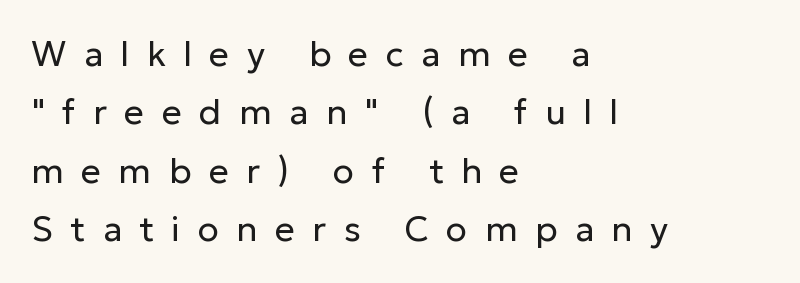
{"serif": "no", "italic": "no", "bold": "no", "weight": "regular", "width": "normal", "stroke_contrast": "low", "x_height": "medium", "monospaced": "no", "underline": "no", "align": "left", "line_spacing": "normal", "line_spacing_ratio": 1.67, "letter_spacing": "wide", "letter_spacing_em": 0.5, "glyph_px": 35}
